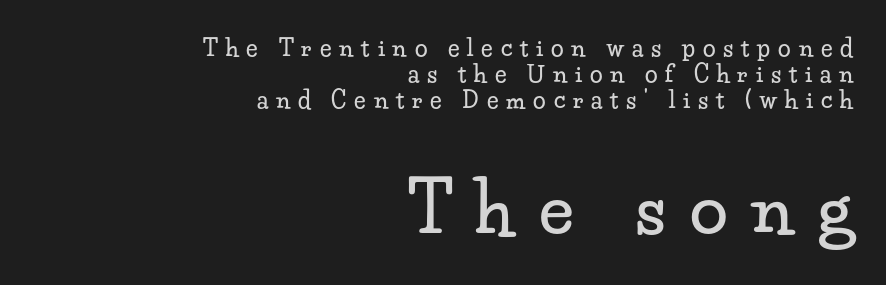
The letters stand straight up with perfectly vertical stems. The letterforms stand isolated, each surrounded by extra space. The words here are not underlined. Line endings align vertically; line beginnings do not. Cramped leading.
